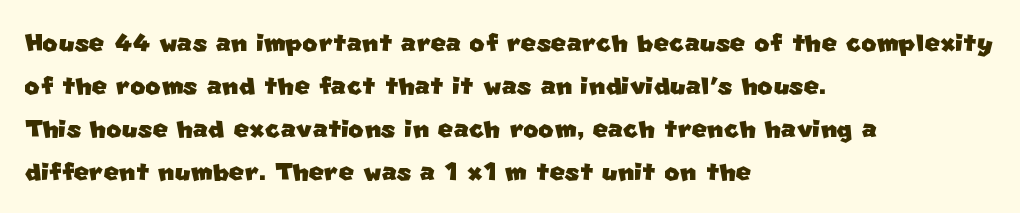
Tracking here is standard; glyphs follow each other at the usual distance. How would I describe the line gaps? Plain and ordinary. Is the block centered? No — it sits flush against the left margin. Here the designer chose a conventional face with non-uniform glyph widths. Honestly, there is no underline to notice here at all. In terms of letterform style, serifs are entirely absent.
